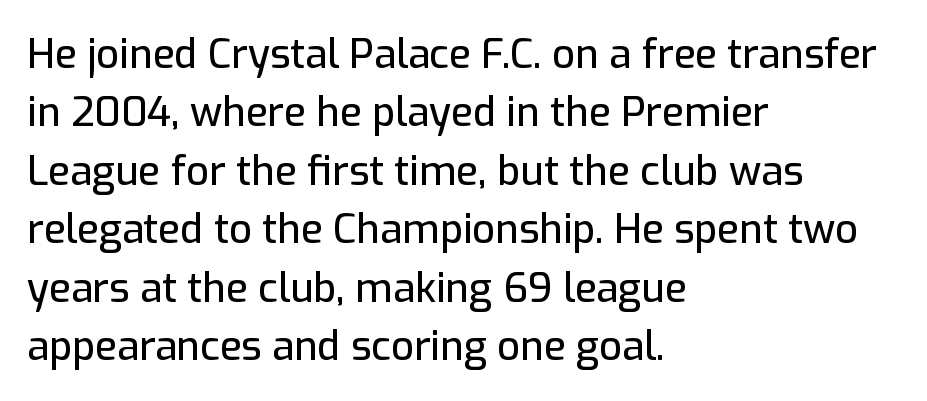
The image shows 40 px sans-serif type, upright; set left-aligned, normal line spacing (1.46x), normal letter spacing, not underlined; low stroke contrast and a medium x-height.
